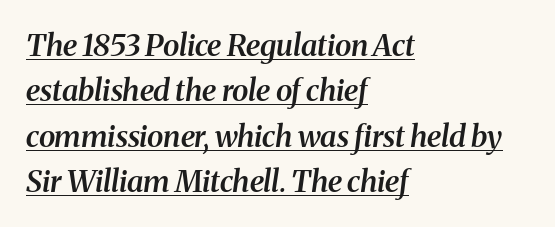
Q: Is the text bold? A: Semi-bold.
Q: Is the text italic (slanted)? A: Yes, it leans right by about 8 degrees.
Q: Is the typeface a serif or a sans-serif typeface? A: Serif.
Q: Is the text underlined? A: Yes.
Q: How is the paragraph aligned? A: Left-aligned.
Q: Is the spacing between letters normal or unusually wide? A: Normal.
Q: Is the spacing between lines tight, normal or loose? A: Normal.
Q: Width (condensed, normal, or wide)? A: Normal.
Q: Stroke contrast? A: Medium.
Q: x-height? A: Medium.
Q: Monospaced? A: No.
